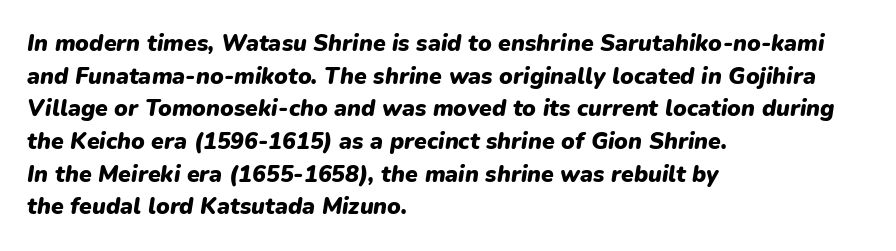
Q: Is the text bold? A: Yes.
Q: Is the text italic (slanted)? A: Yes, it leans right by about 9 degrees.
Q: Is the text underlined? A: No.
Q: How is the paragraph aligned? A: Left-aligned.
Q: Is the spacing between letters normal or unusually wide? A: Normal.
Q: Is the spacing between lines tight, normal or loose? A: Normal.
